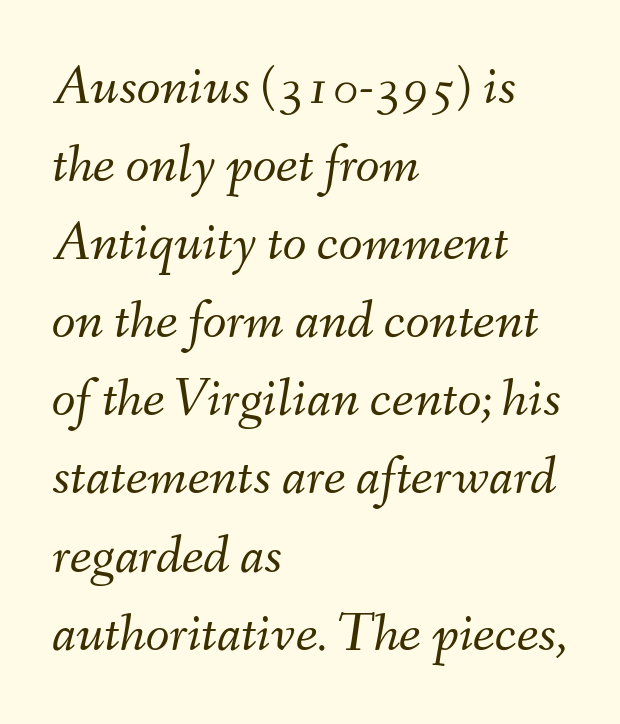
Q: Is the text bold? A: No.
Q: Is the text italic (slanted)? A: Yes, it leans right by about 9 degrees.
Q: Is the text underlined? A: No.
Q: How is the paragraph aligned? A: Left-aligned.
Q: Is the spacing between letters normal or unusually wide? A: Normal.
Q: Is the spacing between lines tight, normal or loose? A: Normal.
Q: Width (condensed, normal, or wide)? A: Normal.
Q: Stroke contrast? A: Medium.
Q: x-height? A: Small.
Q: Monospaced? A: No.
